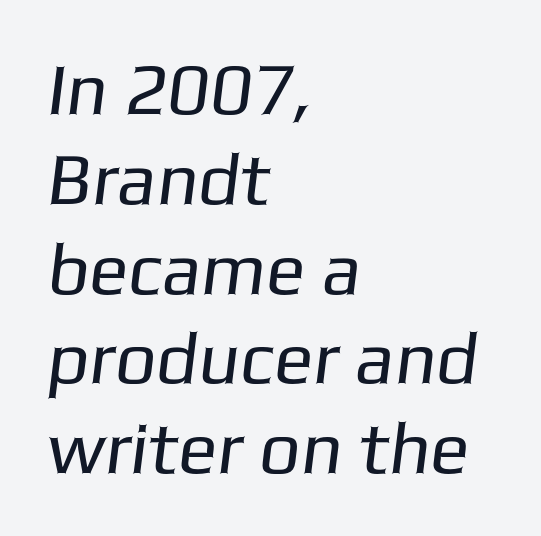
You can tell from the bare stems that sans-serif type was used. The rendering uses natural spacing where letterforms have individual widths. This sample uses plain, unmodified letter spacing. The typesetter chose a ragged-right arrangement here.
